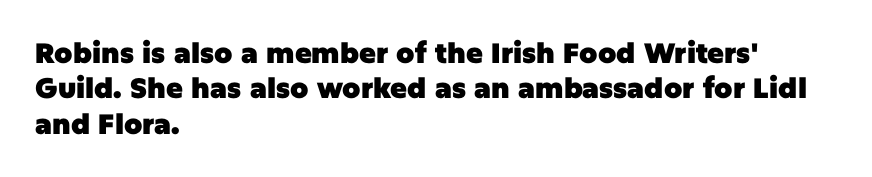
{"serif": "no", "italic": "no", "bold": "yes", "weight": "heavy", "width": "normal", "stroke_contrast": "low", "x_height": "large", "monospaced": "no", "underline": "no", "align": "left", "line_spacing": "normal", "line_spacing_ratio": 1.26, "letter_spacing": "normal", "letter_spacing_em": 0.0, "glyph_px": 28}
